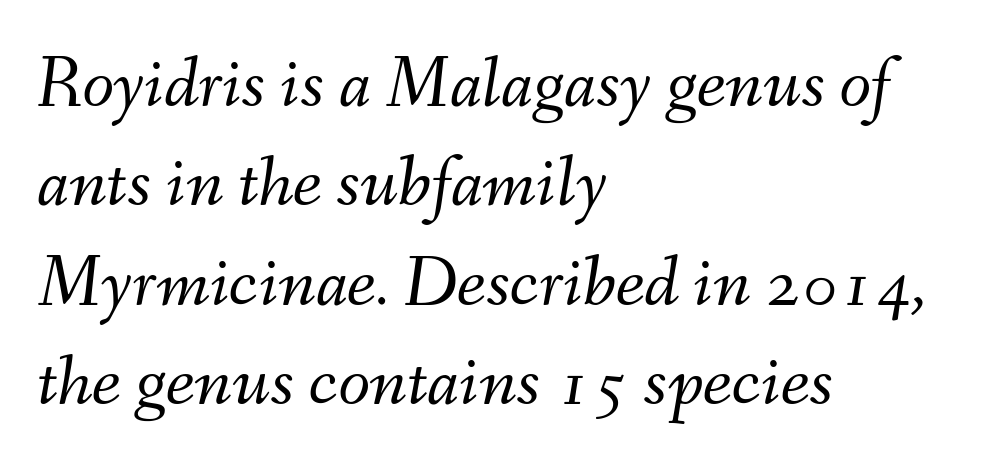
Q: Is the text bold? A: No.
Q: Is the text italic (slanted)? A: Yes, it leans right by about 9 degrees.
Q: Is the text underlined? A: No.
Q: How is the paragraph aligned? A: Left-aligned.
Q: Is the spacing between letters normal or unusually wide? A: Normal.
Q: Is the spacing between lines tight, normal or loose? A: Normal.
Q: Width (condensed, normal, or wide)? A: Normal.
Q: Stroke contrast? A: Medium.
Q: x-height? A: Small.
Q: Monospaced? A: No.
